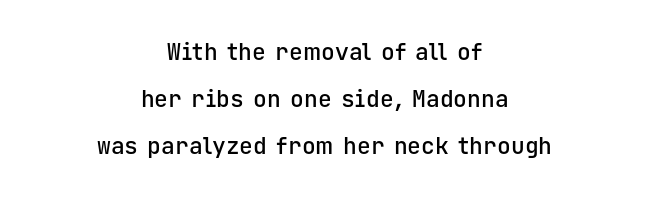
The image shows 23 px text type, upright; set centered, loose line spacing (2.04x), normal letter spacing, not underlined.
